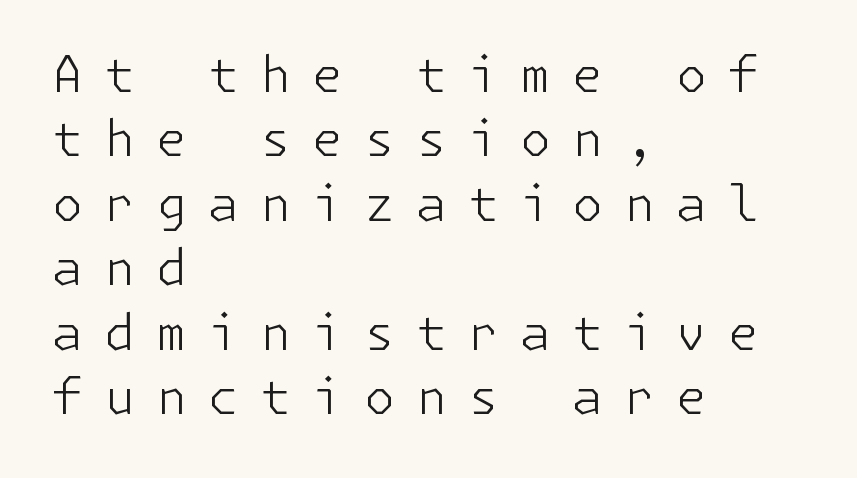
The image shows 50 px light sans-serif type, upright; set left-aligned, normal line spacing (1.29x), unusually wide letter spacing (+0.42 em), not underlined; low stroke contrast and a medium x-height.
